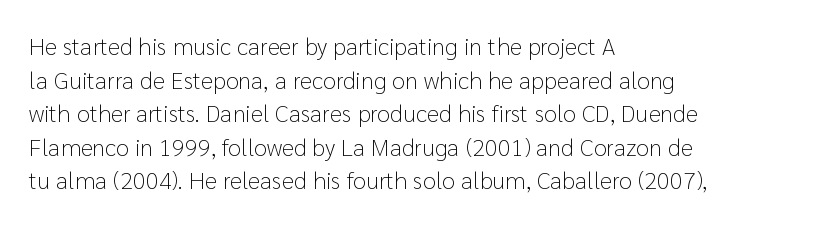
The image shows 24 px text type, upright; set left-aligned, normal line spacing (1.4x), normal letter spacing, not underlined.
